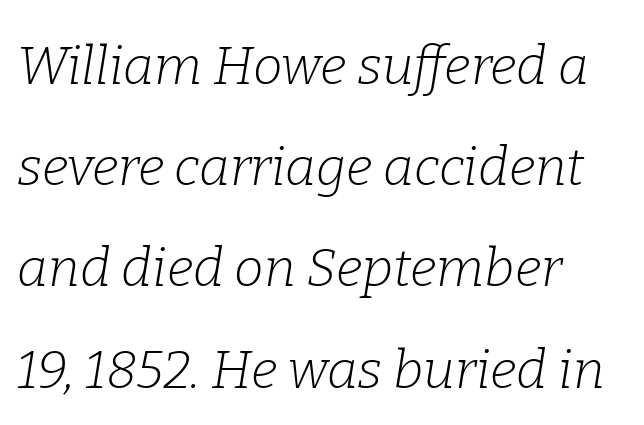
{"serif": "yes", "italic": "yes", "lean": "right", "slant_degrees": 9, "bold": "no", "weight": "light", "width": "normal", "stroke_contrast": "low", "x_height": "medium", "monospaced": "no", "underline": "no", "align": "left", "line_spacing": "loose", "line_spacing_ratio": 1.91, "letter_spacing": "normal", "letter_spacing_em": 0.0, "glyph_px": 53}
